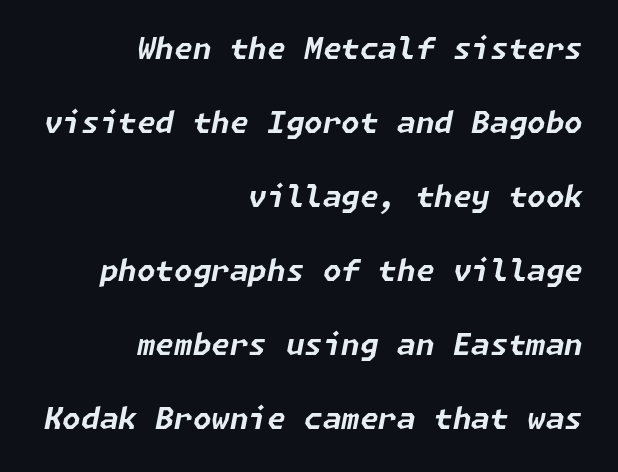
Q: Is the text bold? A: Yes.
Q: Is the text italic (slanted)? A: Yes, it leans right by about 11 degrees.
Q: Is the text underlined? A: No.
Q: How is the paragraph aligned? A: Right-aligned.
Q: Is the spacing between letters normal or unusually wide? A: Normal.
Q: Is the spacing between lines tight, normal or loose? A: Loose.
Q: Width (condensed, normal, or wide)? A: Normal.
Q: Stroke contrast? A: Low.
Q: x-height? A: Medium.
